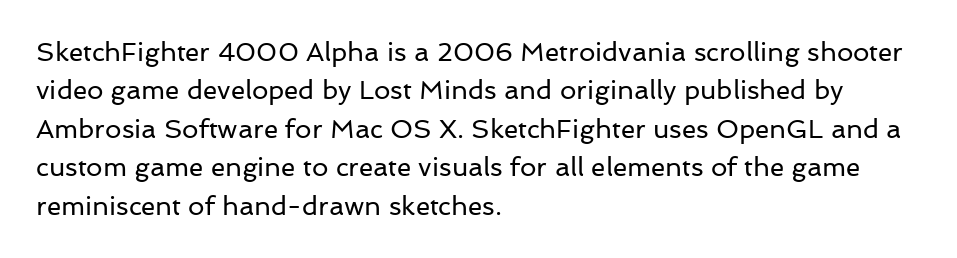
Leftover space on each line is placed entirely after the last word. The font sits on the lighter half of the weight spectrum, regular included. Here the glyphs are tracked normally, forming tight word shapes. Evenly set lines give the paragraph a standard silhouette. The area under the type is left untouched. The letters stand upright; this is a roman face.
